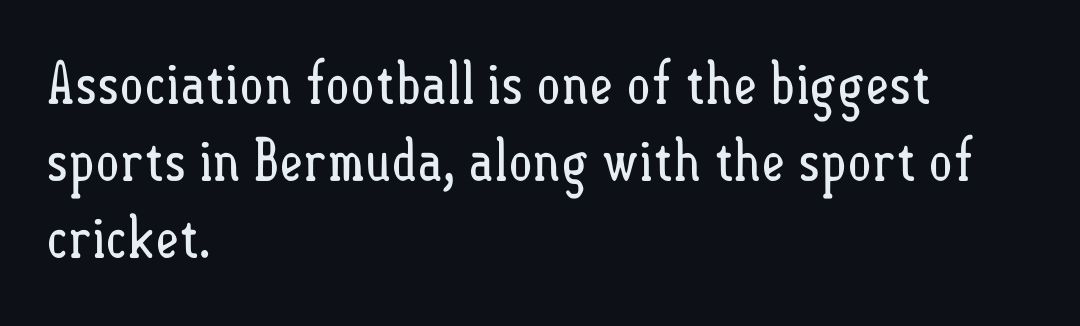
The image shows 58 px regular-weight, condensed type, upright; set left-aligned, normal line spacing (1.33x), normal letter spacing, not underlined; low stroke contrast and a small x-height.
